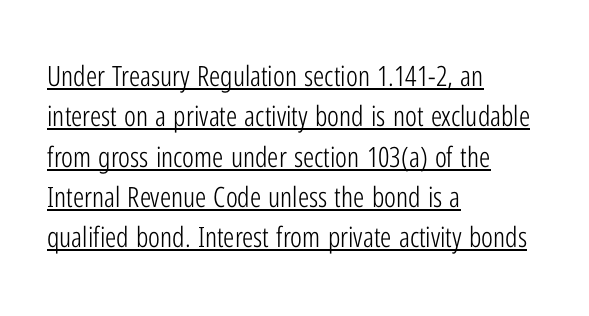
{"serif": "no", "italic": "no", "bold": "no", "weight": "light", "width": "condensed", "stroke_contrast": "low", "x_height": "medium", "monospaced": "no", "underline": "yes", "align": "left", "line_spacing": "normal", "line_spacing_ratio": 1.44, "letter_spacing": "normal", "letter_spacing_em": 0.0, "glyph_px": 28}
